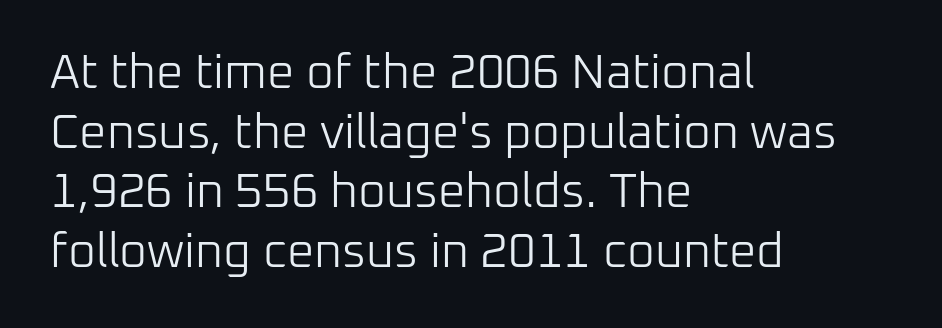
Q: Is the text bold? A: No.
Q: Is the text italic (slanted)? A: No, it is upright.
Q: Is the typeface a serif or a sans-serif typeface? A: Sans-serif.
Q: Is the text underlined? A: No.
Q: How is the paragraph aligned? A: Left-aligned.
Q: Is the spacing between letters normal or unusually wide? A: Normal.
Q: Width (condensed, normal, or wide)? A: Normal.
Q: Stroke contrast? A: Low.
Q: x-height? A: Medium.
Q: Monospaced? A: No.
